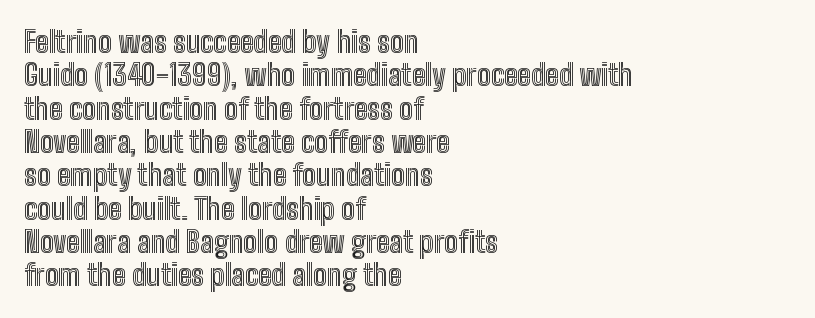
Line spacing here is tight. The baseline area is clear. The ragged edge is on the right, which tells us the setting is flush left. The gaps between neighbouring characters are ordinary and unremarkable. Vertical strokes here are truly vertical.
